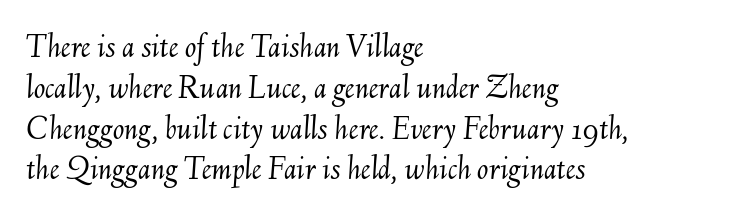
{"italic": "yes", "lean": "right", "slant_degrees": 6, "bold": "no", "weight": "light", "width": "normal", "stroke_contrast": "medium", "x_height": "small", "monospaced": "no", "underline": "no", "align": "left", "line_spacing_ratio": 1.2, "letter_spacing": "normal", "letter_spacing_em": 0.0, "glyph_px": 34}
